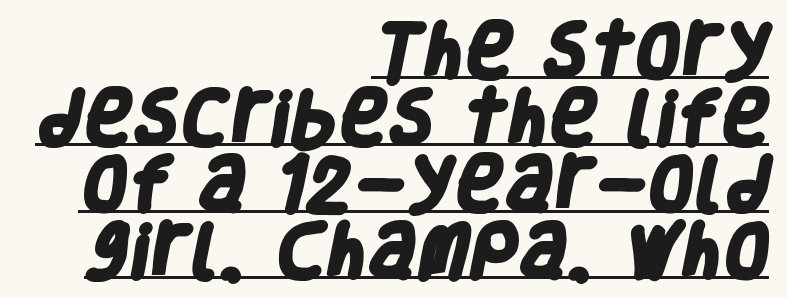
Q: Is the text bold? A: Yes.
Q: Is the typeface a serif or a sans-serif typeface? A: Sans-serif.
Q: Is the text underlined? A: Yes.
Q: How is the paragraph aligned? A: Right-aligned.
Q: Is the spacing between letters normal or unusually wide? A: Normal.
Q: Is the spacing between lines tight, normal or loose? A: Tight.
Q: Width (condensed, normal, or wide)? A: Condensed.
Q: Stroke contrast? A: Low.
Q: x-height? A: Large.
Q: Monospaced? A: No.
